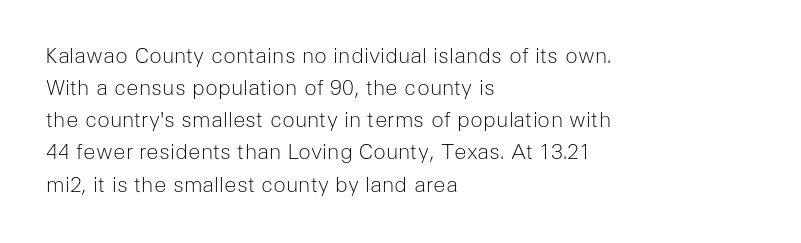
{"italic": "no", "bold": "no", "underline": "no", "align": "left", "line_spacing": "normal", "line_spacing_ratio": 1.53, "letter_spacing": "normal", "letter_spacing_em": 0.0, "glyph_px": 21}
